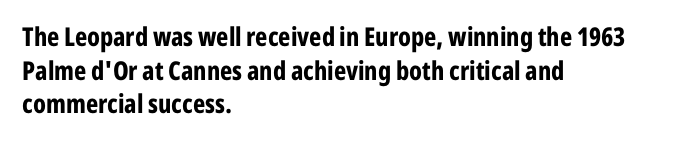
Regarding leading, the lines here are spaced in the standard way. Nothing unusual about the tracking: characters are spaced as the font intends. Clear beneath every line of the passage. The compositor pushed each line to the left boundary. Ascenders rise straight up at ninety degrees. The font is running at its bold setting.
